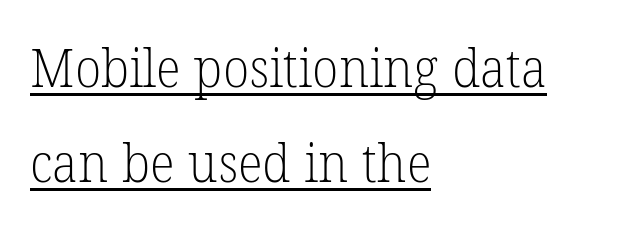
To sum up the face: it has serifs. Does extra space separate the letters? No, they use regular spacing. The passage shown is typed in a proportional face where columns would drift. These glyphs show unthickened strokes, regular width or finer.
